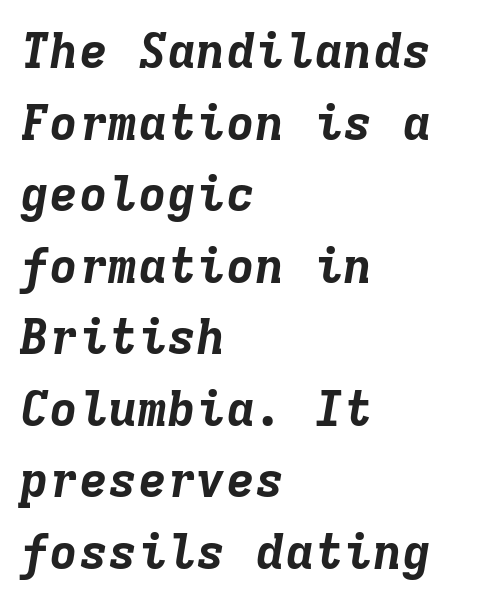
{"italic": "yes", "lean": "right", "slant_degrees": 9, "bold": "yes", "weight": "bold", "width": "normal", "stroke_contrast": "low", "x_height": "medium", "monospaced": "yes", "underline": "no", "align": "left", "line_spacing": "normal", "line_spacing_ratio": 1.46, "letter_spacing": "normal", "letter_spacing_em": 0.0, "glyph_px": 49}
